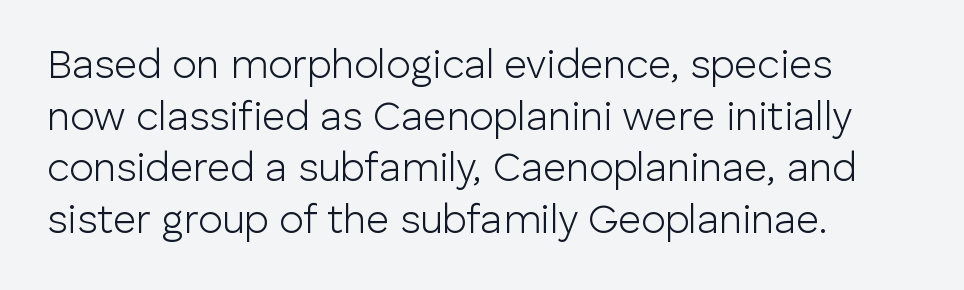
Q: Is the text bold? A: No.
Q: Is the text italic (slanted)? A: No, it is upright.
Q: Is the typeface a serif or a sans-serif typeface? A: Sans-serif.
Q: Is the text underlined? A: No.
Q: How is the paragraph aligned? A: Left-aligned.
Q: Is the spacing between letters normal or unusually wide? A: Normal.
Q: Is the spacing between lines tight, normal or loose? A: Normal.
Q: Width (condensed, normal, or wide)? A: Normal.
Q: Stroke contrast? A: Low.
Q: x-height? A: Medium.
Q: Monospaced? A: No.
